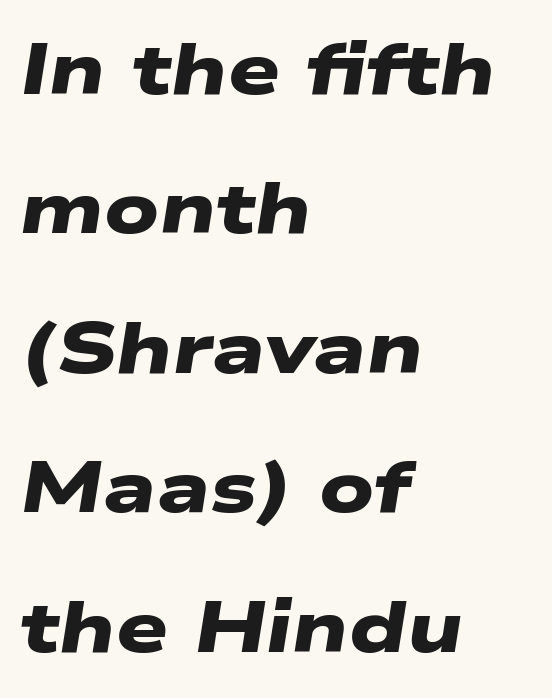
{"serif": "no", "bold": "yes", "weight": "heavy", "width": "wide", "stroke_contrast": "low", "x_height": "medium", "monospaced": "no", "underline": "no", "align": "left", "line_spacing": "loose", "line_spacing_ratio": 1.91, "letter_spacing": "normal", "letter_spacing_em": 0.0, "glyph_px": 73}
